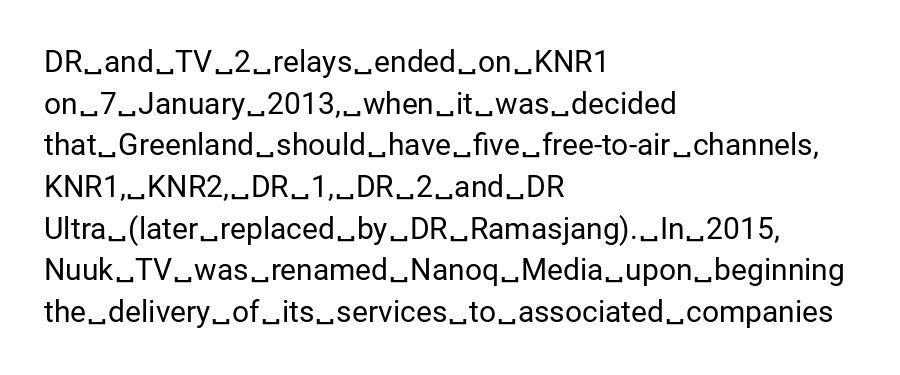
Is there any slant? The stems are plumb. No chunkiness to these letters — they're not bold. The glyphs in this specimen are sans serif. These lines keep a tight, regular rhythm from letter to letter. A normal amount of white space separates one row of letters from the next.
